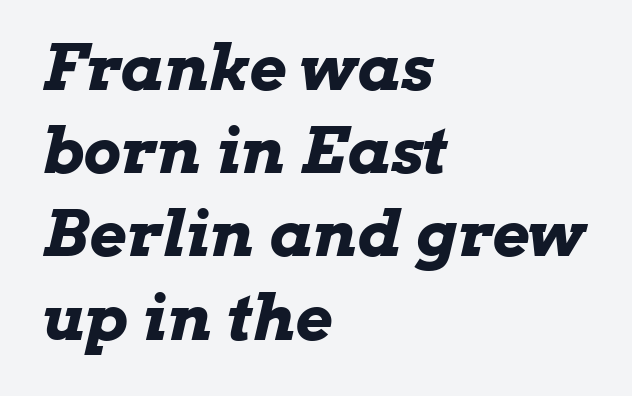
The image shows 64 px bold, wide type, italic (leaning right); set left-aligned, normal line spacing (1.3x), normal letter spacing, not underlined; low stroke contrast and a medium x-height.
